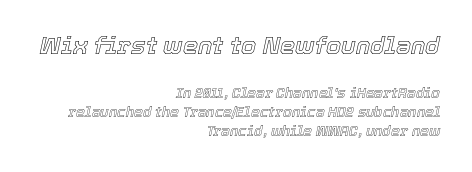
Would a proofreader flag this as italicized? Yes. Normally led — the rows are evenly, conventionally spaced. The line texture is even and compact thanks to regular tracking. A student would call this right alignment; a typographer would say flush right, rag left. Whoever set this made the first block the dominant, larger element. Quick note: underline off.
